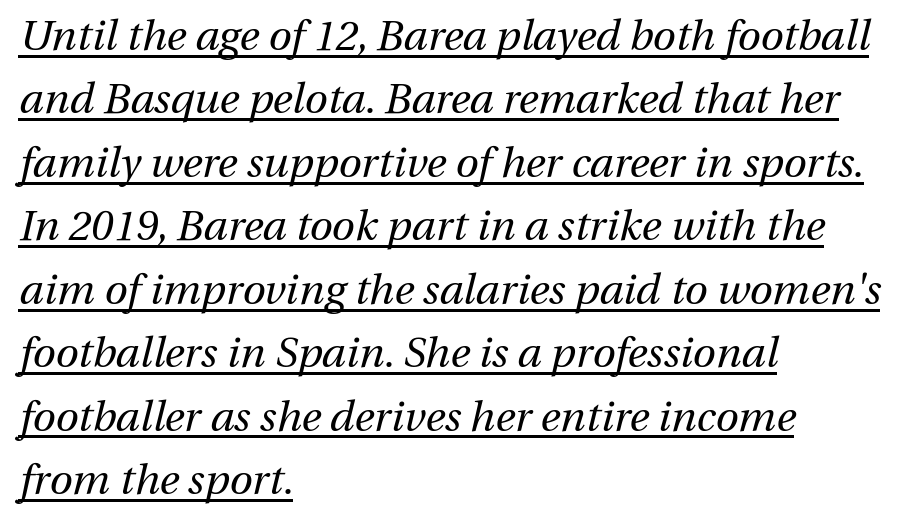
{"italic": "yes", "lean": "right", "slant_degrees": 13, "bold": "no", "weight": "regular", "width": "normal", "stroke_contrast": "medium", "x_height": "medium", "monospaced": "no", "underline": "yes", "align": "left", "line_spacing": "normal", "line_spacing_ratio": 1.51, "letter_spacing": "normal", "letter_spacing_em": 0.0, "glyph_px": 42}
